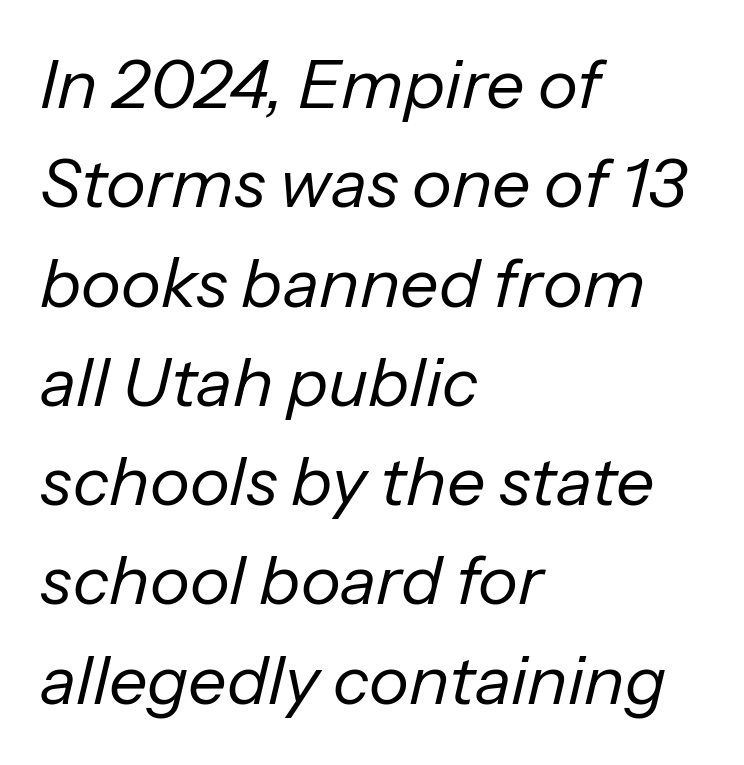
Q: Is the text bold? A: No.
Q: Is the text italic (slanted)? A: Yes, it leans right by about 13 degrees.
Q: Is the text underlined? A: No.
Q: How is the paragraph aligned? A: Left-aligned.
Q: Is the spacing between letters normal or unusually wide? A: Normal.
Q: Is the spacing between lines tight, normal or loose? A: Normal.
Q: Width (condensed, normal, or wide)? A: Normal.
Q: Stroke contrast? A: Low.
Q: x-height? A: Medium.
Q: Monospaced? A: No.
